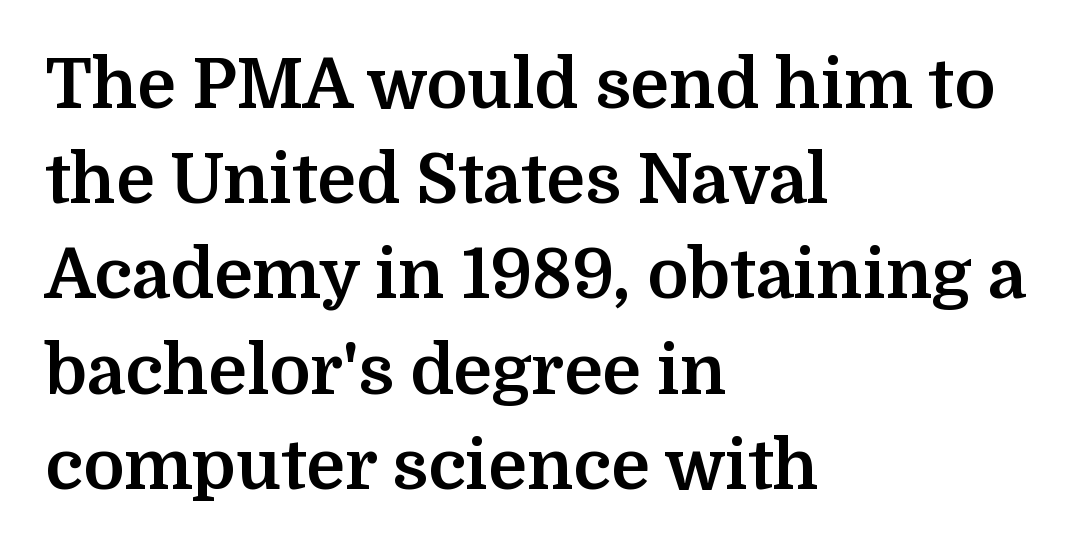
Q: Is the text bold? A: Yes.
Q: Is the text italic (slanted)? A: No, it is upright.
Q: Is the typeface a serif or a sans-serif typeface? A: Serif.
Q: Is the text underlined? A: No.
Q: How is the paragraph aligned? A: Left-aligned.
Q: Is the spacing between letters normal or unusually wide? A: Normal.
Q: Is the spacing between lines tight, normal or loose? A: Normal.
Q: Width (condensed, normal, or wide)? A: Normal.
Q: Stroke contrast? A: Medium.
Q: x-height? A: Medium.
Q: Monospaced? A: No.
